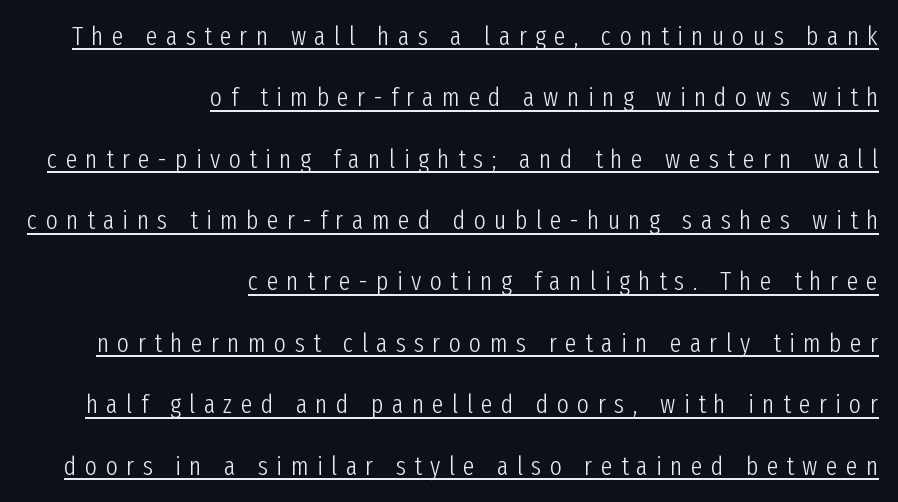
{"italic": "no", "bold": "no", "underline": "yes", "align": "right", "line_spacing": "loose", "line_spacing_ratio": 2.36, "letter_spacing": "wide", "letter_spacing_em": 0.32, "glyph_px": 26}
